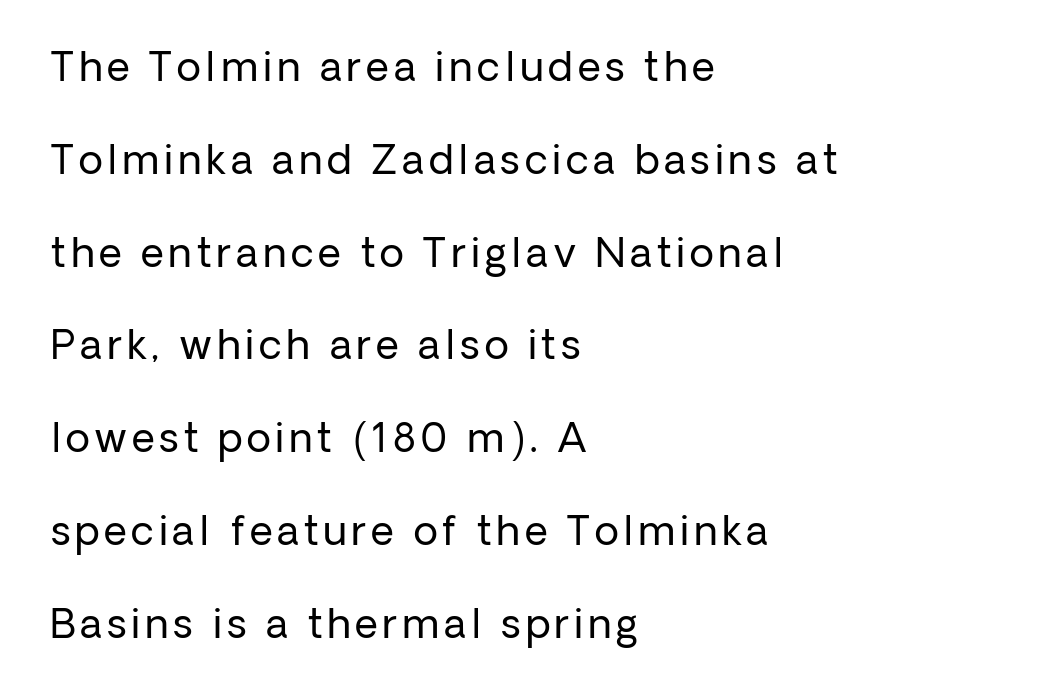
{"serif": "no", "italic": "no", "bold": "no", "weight": "regular", "width": "normal", "stroke_contrast": "low", "x_height": "medium", "monospaced": "no", "underline": "no", "align": "left", "line_spacing": "loose", "line_spacing_ratio": 2.32, "glyph_px": 40}
